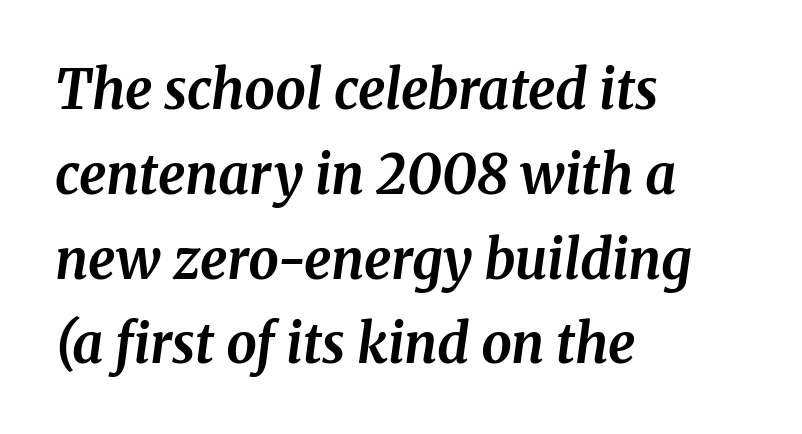
The image shows 54 px bold serif type, italic (leaning right); set left-aligned, normal line spacing (1.57x), normal letter spacing, not underlined; medium stroke contrast and a medium x-height.
